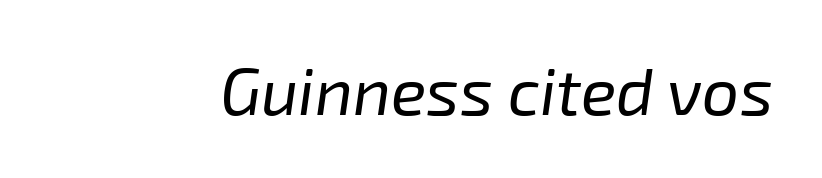
The words here are not underlined. Characters follow at the spacing the type designer built in. The strokes carry an ordinary text weight at most. Is this a fixed-width face? No — the glyphs have proportional, varying widths. The lettering tilts uniformly, giving the passage an italic look.
